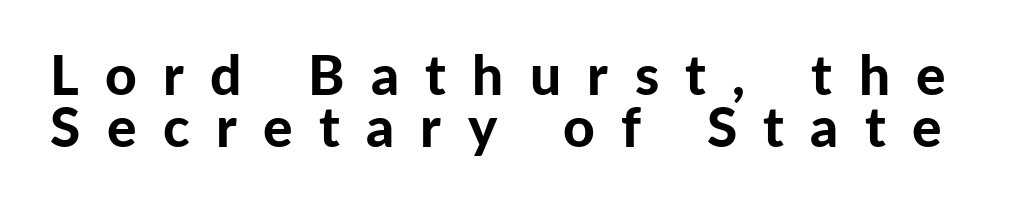
Q: Is the text bold? A: Yes.
Q: Is the text italic (slanted)? A: No, it is upright.
Q: Is the typeface a serif or a sans-serif typeface? A: Sans-serif.
Q: Is the text underlined? A: No.
Q: Is the spacing between letters normal or unusually wide? A: Unusually wide.
Q: Is the spacing between lines tight, normal or loose? A: Tight.
Q: Width (condensed, normal, or wide)? A: Normal.
Q: Stroke contrast? A: Low.
Q: x-height? A: Medium.
Q: Monospaced? A: No.
